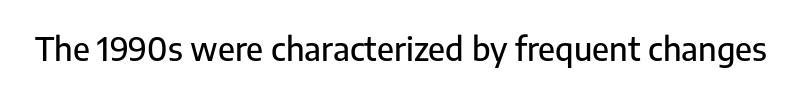
The image shows 32 px sans-serif type, upright; set normal letter spacing, not underlined; low stroke contrast and a medium x-height.
